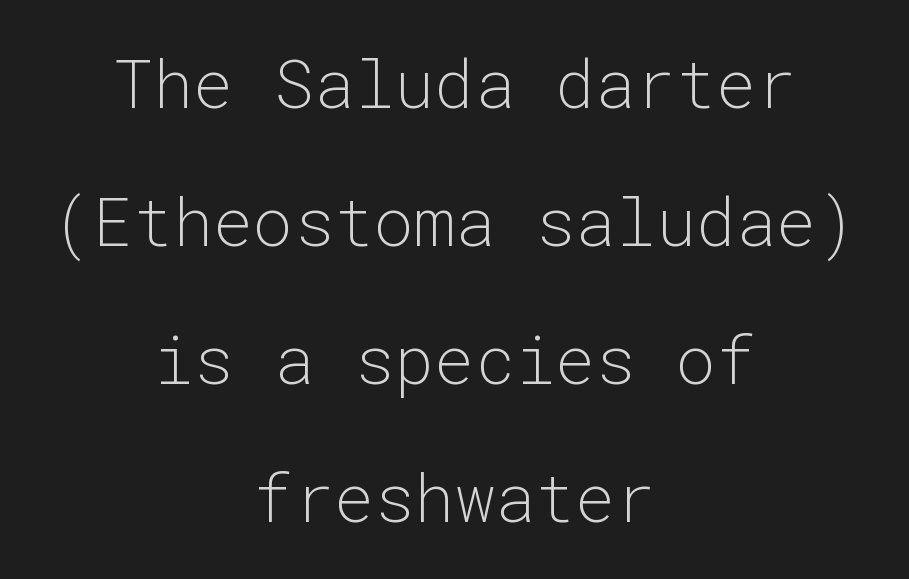
Q: Is the text bold? A: No.
Q: Is the text italic (slanted)? A: No, it is upright.
Q: Is the typeface a serif or a sans-serif typeface? A: Sans-serif.
Q: Is the text underlined? A: No.
Q: How is the paragraph aligned? A: Centered.
Q: Is the spacing between letters normal or unusually wide? A: Normal.
Q: Is the spacing between lines tight, normal or loose? A: Loose.
Q: Width (condensed, normal, or wide)? A: Normal.
Q: Stroke contrast? A: Low.
Q: x-height? A: Medium.
Q: Monospaced? A: Yes.
